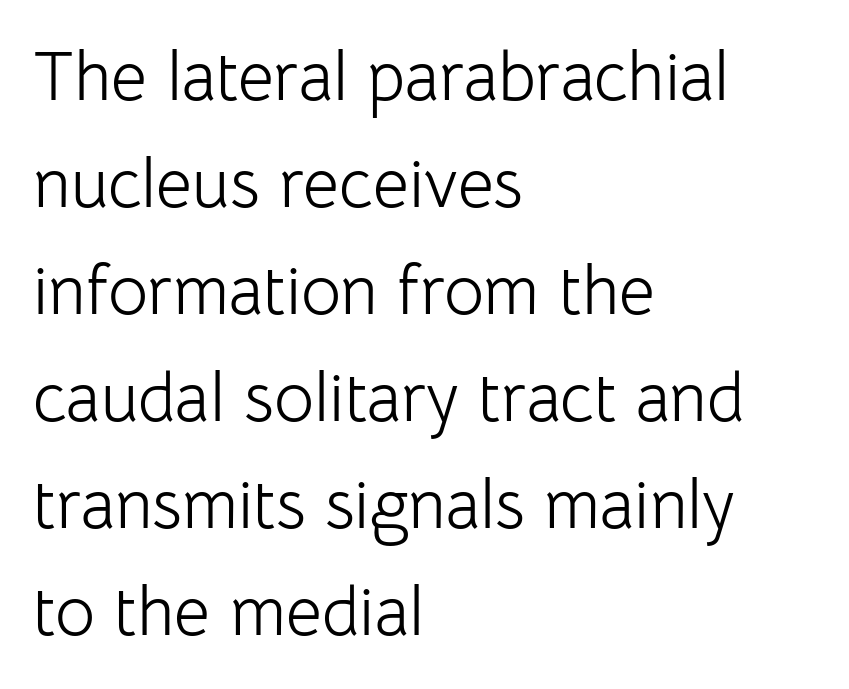
The image shows 69 px light sans-serif type, upright; set left-aligned, normal line spacing (1.55x), normal letter spacing, not underlined; low stroke contrast and a medium x-height.
